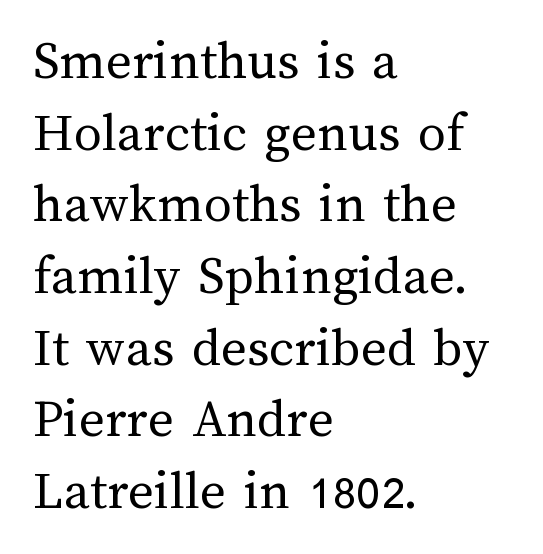
{"italic": "no", "bold": "no", "weight": "regular", "width": "normal", "stroke_contrast": "medium", "x_height": "medium", "monospaced": "no", "underline": "no", "align": "left", "line_spacing": "normal", "line_spacing_ratio": 1.28, "letter_spacing": "normal", "letter_spacing_em": 0.0, "glyph_px": 56}
